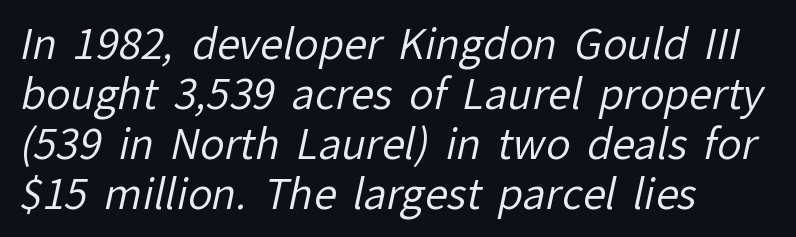
Q: Is the text bold? A: No.
Q: Is the typeface a serif or a sans-serif typeface? A: Sans-serif.
Q: Is the text underlined? A: No.
Q: How is the paragraph aligned? A: Left-aligned.
Q: Is the spacing between letters normal or unusually wide? A: Normal.
Q: Width (condensed, normal, or wide)? A: Normal.
Q: Stroke contrast? A: Low.
Q: x-height? A: Medium.
Q: Monospaced? A: No.
